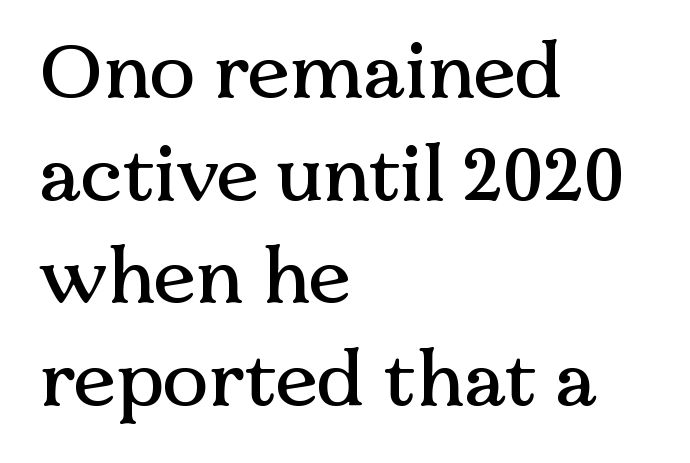
Q: Is the text italic (slanted)? A: No, it is upright.
Q: Is the typeface a serif or a sans-serif typeface? A: Serif.
Q: Is the text underlined? A: No.
Q: How is the paragraph aligned? A: Left-aligned.
Q: Is the spacing between letters normal or unusually wide? A: Normal.
Q: Is the spacing between lines tight, normal or loose? A: Normal.
Q: Width (condensed, normal, or wide)? A: Normal.
Q: Stroke contrast? A: Medium.
Q: x-height? A: Medium.
Q: Monospaced? A: No.
